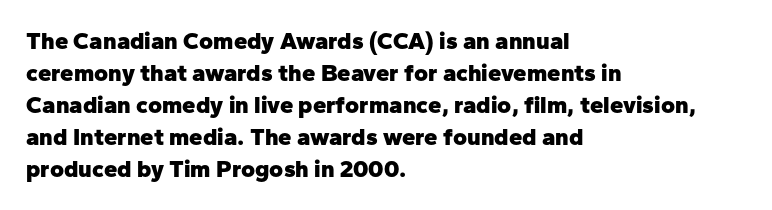
Q: Is the text bold? A: Yes.
Q: Is the text italic (slanted)? A: No, it is upright.
Q: Is the text underlined? A: No.
Q: How is the paragraph aligned? A: Left-aligned.
Q: Is the spacing between letters normal or unusually wide? A: Normal.
Q: Is the spacing between lines tight, normal or loose? A: Normal.
